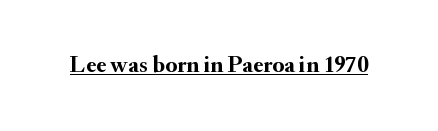
{"italic": "no", "bold": "yes", "underline": "yes", "letter_spacing": "normal", "letter_spacing_em": 0.0, "glyph_px": 24}
